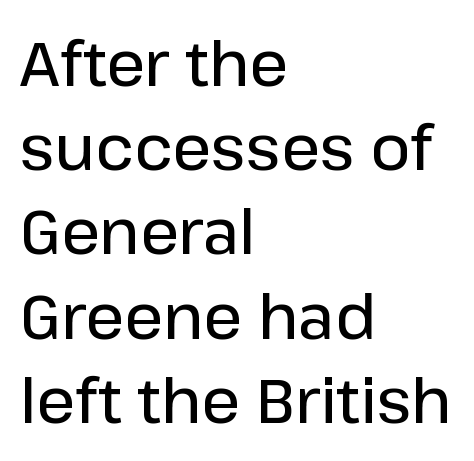
Characters follow at the spacing the type designer built in. A typesetter would call this proportional, since set widths differ per character. The paragraph has a hard left edge and a soft right edge. What kind of face is this? One without serifs — a sans. The rendering uses a moderate line-height, typical for paragraphs.
